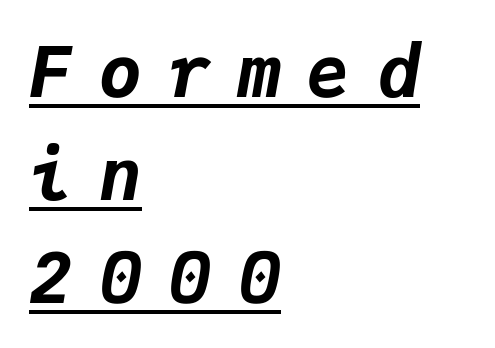
Q: Is the text bold? A: Yes.
Q: Is the text italic (slanted)? A: Yes, it leans right by about 9 degrees.
Q: Is the text underlined? A: Yes.
Q: How is the paragraph aligned? A: Left-aligned.
Q: Is the spacing between letters normal or unusually wide? A: Unusually wide.
Q: Is the spacing between lines tight, normal or loose? A: Normal.
Q: Width (condensed, normal, or wide)? A: Normal.
Q: Stroke contrast? A: Low.
Q: x-height? A: Medium.
Q: Monospaced? A: Yes.
